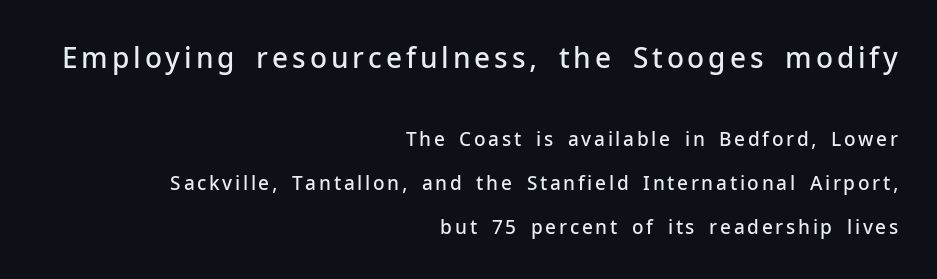
{"serif": "no", "italic": "no", "bold": "semi", "weight": "semibold", "width": "normal", "stroke_contrast": "low", "x_height": "medium", "monospaced": "no", "underline": "no", "align": "right", "line_spacing": "loose", "line_spacing_ratio": 2.31, "larger_block": "first", "size_ratio": 1.47, "glyph_px": 28}
